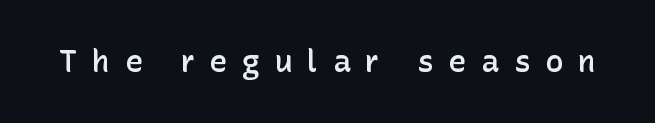
Q: Is the text bold? A: Semi-bold.
Q: Is the text italic (slanted)? A: No, it is upright.
Q: Is the typeface a serif or a sans-serif typeface? A: Sans-serif.
Q: Is the text underlined? A: No.
Q: Is the spacing between letters normal or unusually wide? A: Unusually wide.
Q: Width (condensed, normal, or wide)? A: Normal.
Q: Stroke contrast? A: Low.
Q: x-height? A: Medium.
Q: Monospaced? A: No.
